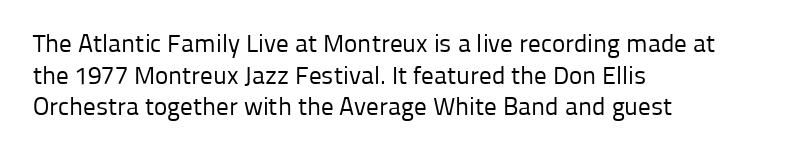
The image shows 25 px text type, upright; set left-aligned, normal line spacing (1.27x), normal letter spacing, not underlined.
